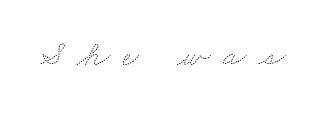
The image shows 34 px thin, wide type; set unusually wide letter spacing (+0.37 em), not underlined; medium stroke contrast and a small x-height.
